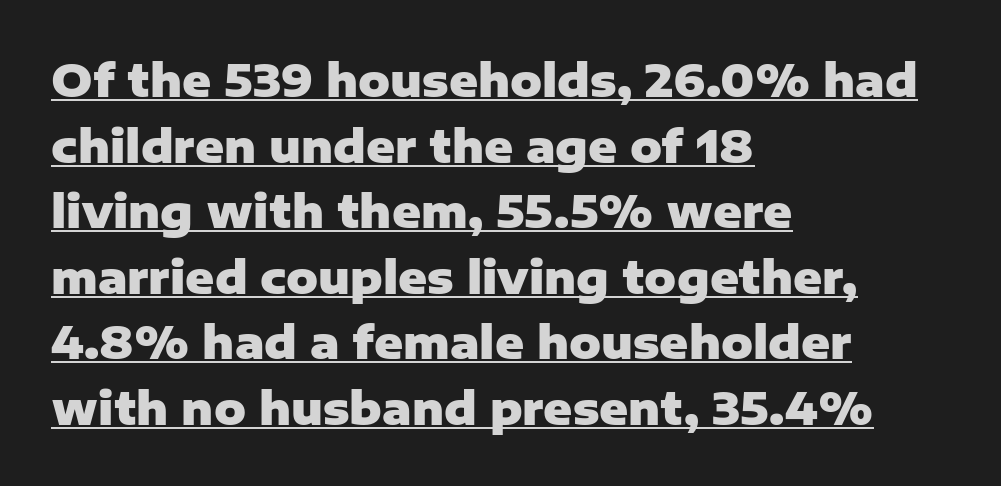
{"serif": "no", "italic": "no", "bold": "yes", "weight": "heavy", "width": "normal", "stroke_contrast": "low", "x_height": "medium", "monospaced": "no", "underline": "yes", "align": "left", "line_spacing": "normal", "line_spacing_ratio": 1.49, "letter_spacing": "normal", "letter_spacing_em": 0.0, "glyph_px": 44}
